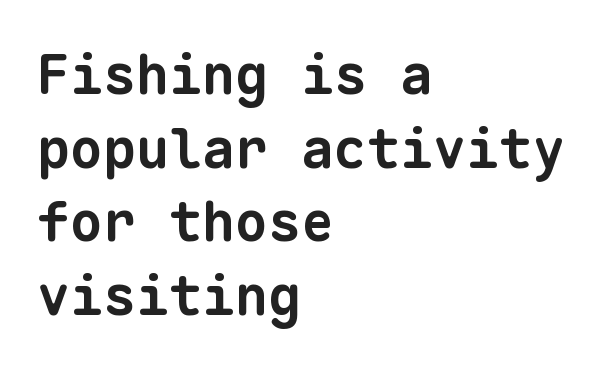
Q: Is the text bold? A: Yes.
Q: Is the typeface a serif or a sans-serif typeface? A: Sans-serif.
Q: Is the text underlined? A: No.
Q: How is the paragraph aligned? A: Left-aligned.
Q: Is the spacing between letters normal or unusually wide? A: Normal.
Q: Is the spacing between lines tight, normal or loose? A: Normal.
Q: Width (condensed, normal, or wide)? A: Normal.
Q: Stroke contrast? A: Low.
Q: x-height? A: Medium.
Q: Monospaced? A: Yes.
